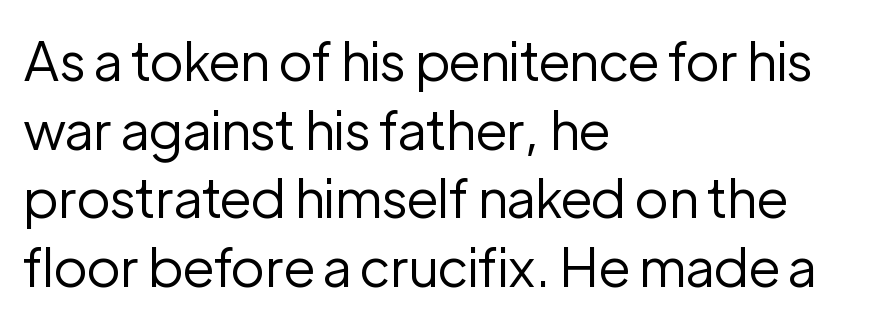
Heaviness? Minimal to ordinary, like unemphasized prose. Designer's note — italics off, roman on. Normally led — the rows are evenly, conventionally spaced. If you drew a ruler down the left edge, every line would touch it.
